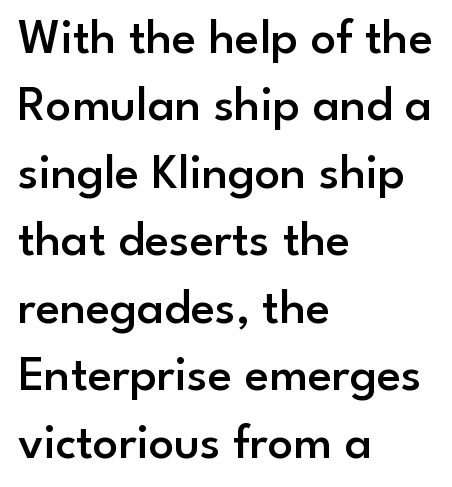
{"serif": "no", "italic": "no", "bold": "semi", "weight": "semibold", "width": "normal", "stroke_contrast": "low", "x_height": "small", "monospaced": "no", "underline": "no", "align": "left", "line_spacing": "normal", "line_spacing_ratio": 1.35, "letter_spacing": "normal", "letter_spacing_em": 0.0, "glyph_px": 50}
